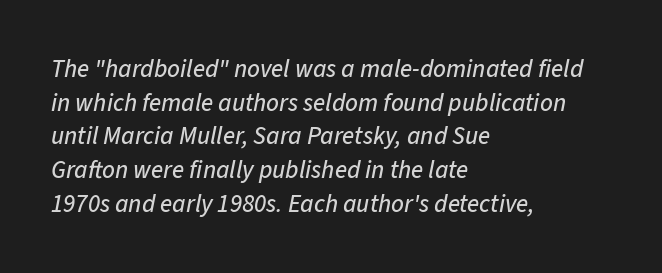
What's the leading like? Ordinary, nothing unusual. A bare baseline throughout the passage. There is no visible air inserted between adjacent glyphs. The axis of the letterforms is tilted away from vertical.
